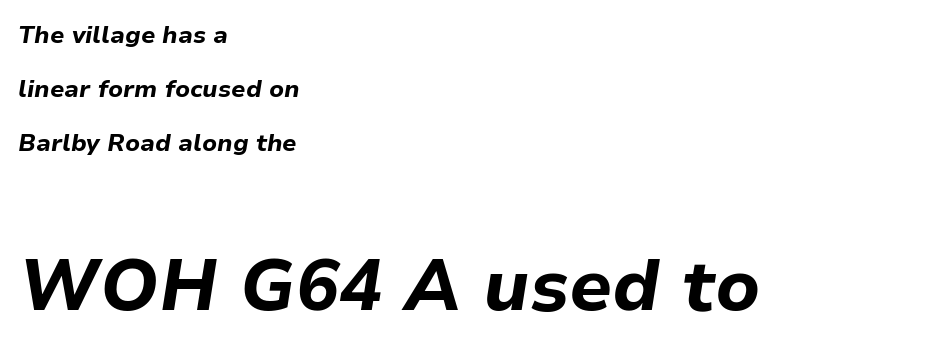
The image shows 72 px bold type, italic (leaning right); set left-aligned, loose line spacing (2.24x), normal letter spacing, not underlined; the second (bottom) block is 3.0x larger; low stroke contrast and a medium x-height.
